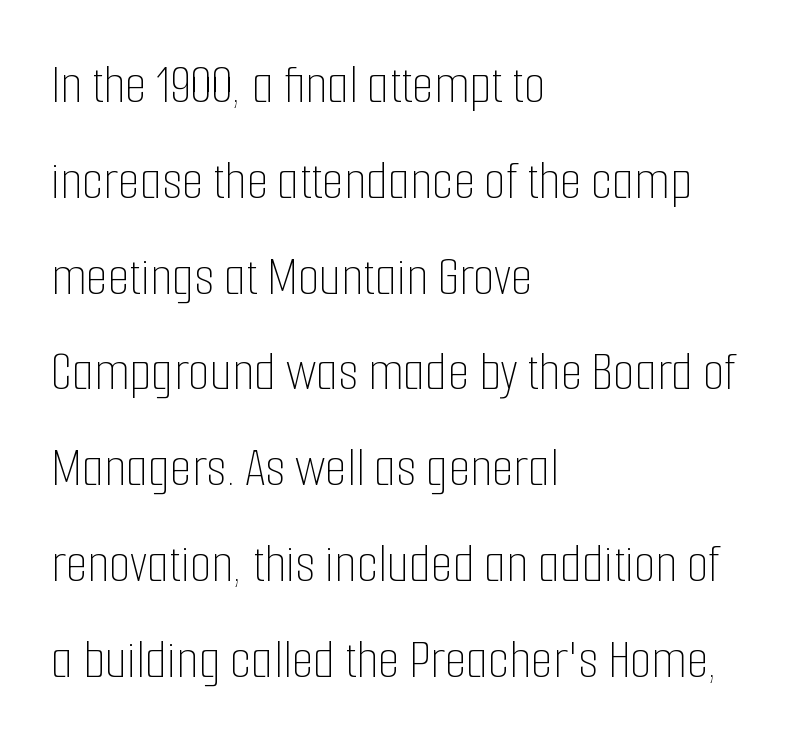
{"italic": "no", "bold": "no", "weight": "thin", "width": "condensed", "stroke_contrast": "low", "x_height": "medium", "monospaced": "no", "underline": "no", "align": "left", "line_spacing_ratio": 1.71, "letter_spacing": "normal", "letter_spacing_em": 0.0, "glyph_px": 56}
